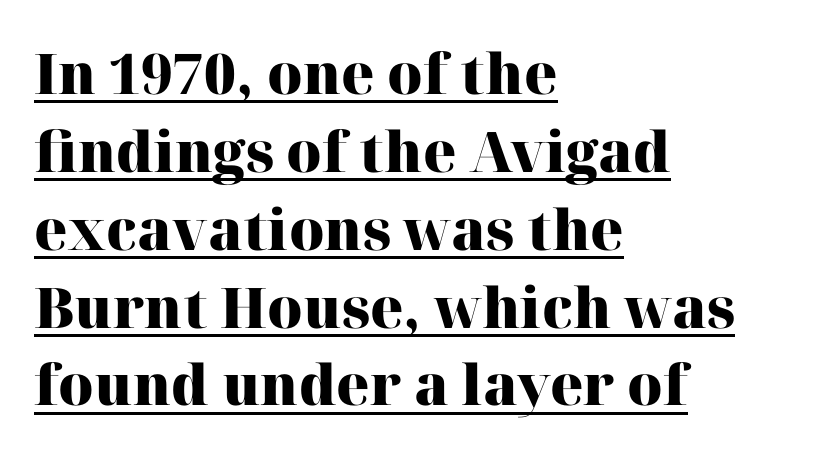
{"serif": "yes", "italic": "no", "bold": "yes", "weight": "heavy", "width": "normal", "stroke_contrast": "high", "x_height": "medium", "monospaced": "no", "underline": "yes", "align": "left", "line_spacing": "normal", "line_spacing_ratio": 1.39, "letter_spacing": "normal", "letter_spacing_em": 0.0, "glyph_px": 56}
